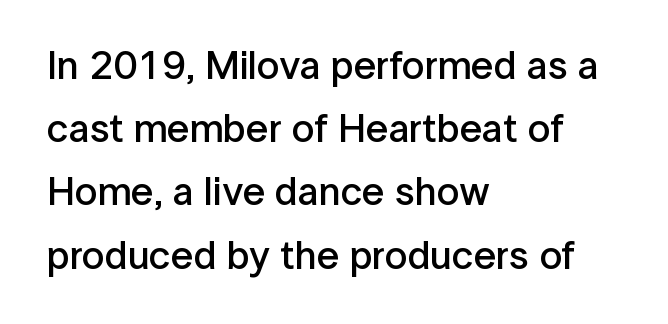
The image shows 40 px semibold sans-serif type, upright; set left-aligned, normal line spacing (1.58x), normal letter spacing, not underlined; low stroke contrast and a medium x-height.
